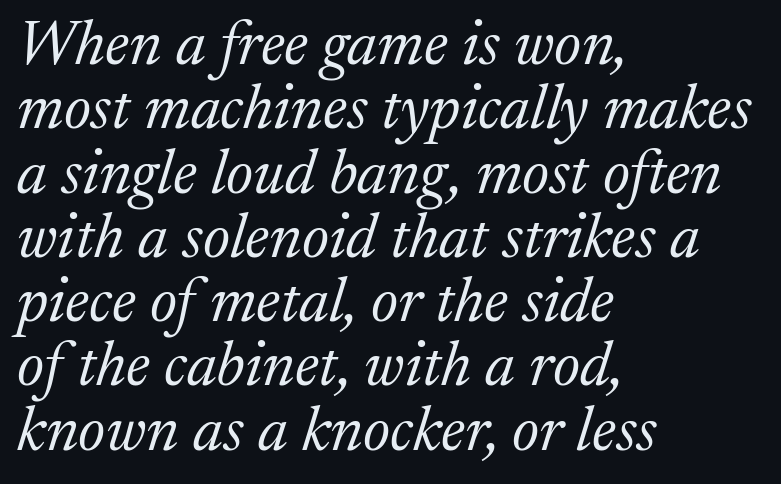
The image shows 63 px light serif type, italic (leaning right); set left-aligned, tight line spacing (1.02x), normal letter spacing, not underlined; medium stroke contrast and a medium x-height.
